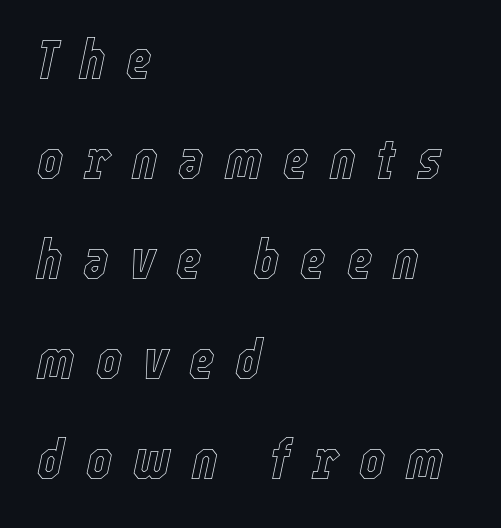
Q: Is the text italic (slanted)? A: Yes, it leans right by about 12 degrees.
Q: Is the text underlined? A: No.
Q: How is the paragraph aligned? A: Left-aligned.
Q: Is the spacing between letters normal or unusually wide? A: Unusually wide.
Q: Width (condensed, normal, or wide)? A: Condensed.
Q: x-height? A: Medium.
Q: Monospaced? A: No.
